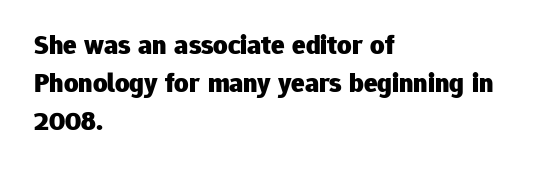
{"serif": "no", "italic": "no", "bold": "yes", "weight": "heavy", "width": "normal", "stroke_contrast": "low", "x_height": "medium", "monospaced": "no", "underline": "no", "align": "left", "line_spacing": "normal", "line_spacing_ratio": 1.35, "letter_spacing": "normal", "letter_spacing_em": 0.0, "glyph_px": 28}
